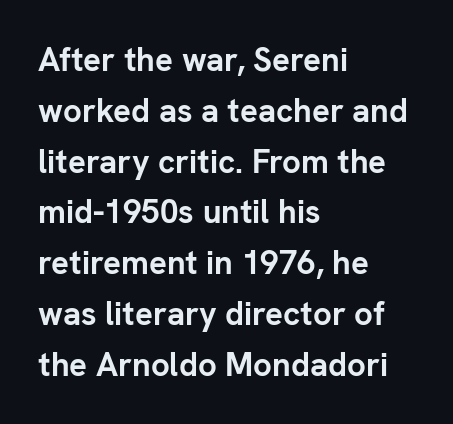
The passage is arranged the way most books set body copy — flush left. The passage shown has conventional tracking throughout. Typesetter's note: full bold, strokes at maximum text heaviness. When letters stand straight like this, we call the style roman or upright. Regarding leading, the lines here are spaced in the standard way. The passage shown is typed in a proportional face where columns would drift.
